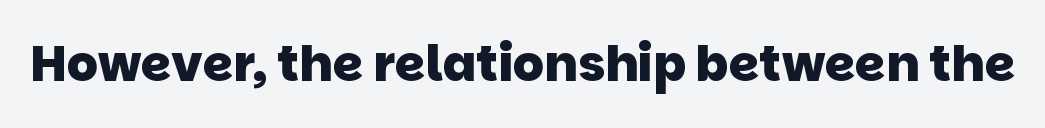
{"serif": "no", "bold": "yes", "weight": "heavy", "width": "normal", "stroke_contrast": "low", "x_height": "large", "monospaced": "no", "underline": "no", "letter_spacing": "normal", "letter_spacing_em": 0.0, "glyph_px": 49}
